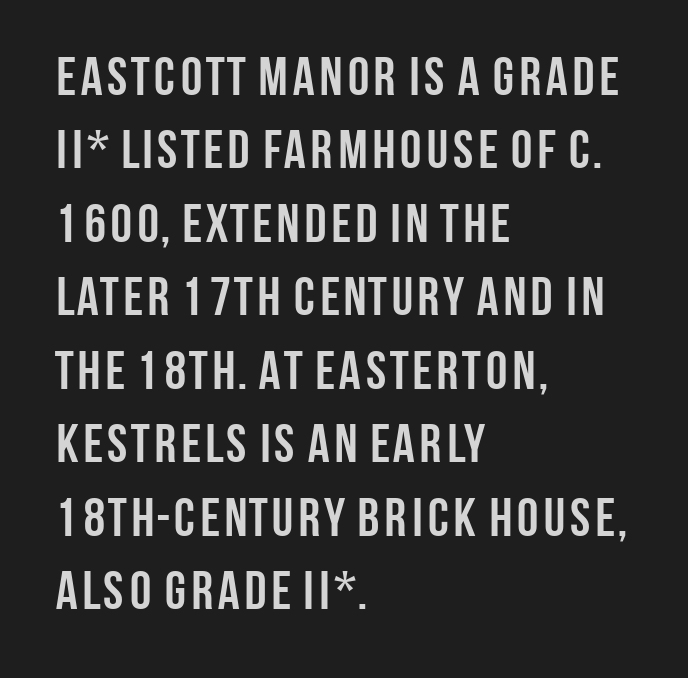
Q: Is the text bold? A: Yes.
Q: Is the text italic (slanted)? A: No, it is upright.
Q: Is the typeface a serif or a sans-serif typeface? A: Sans-serif.
Q: Is the text underlined? A: No.
Q: How is the paragraph aligned? A: Left-aligned.
Q: Is the spacing between letters normal or unusually wide? A: Normal.
Q: Is the spacing between lines tight, normal or loose? A: Normal.
Q: Width (condensed, normal, or wide)? A: Condensed.
Q: Stroke contrast? A: Low.
Q: x-height? A: Large.
Q: Monospaced? A: No.
